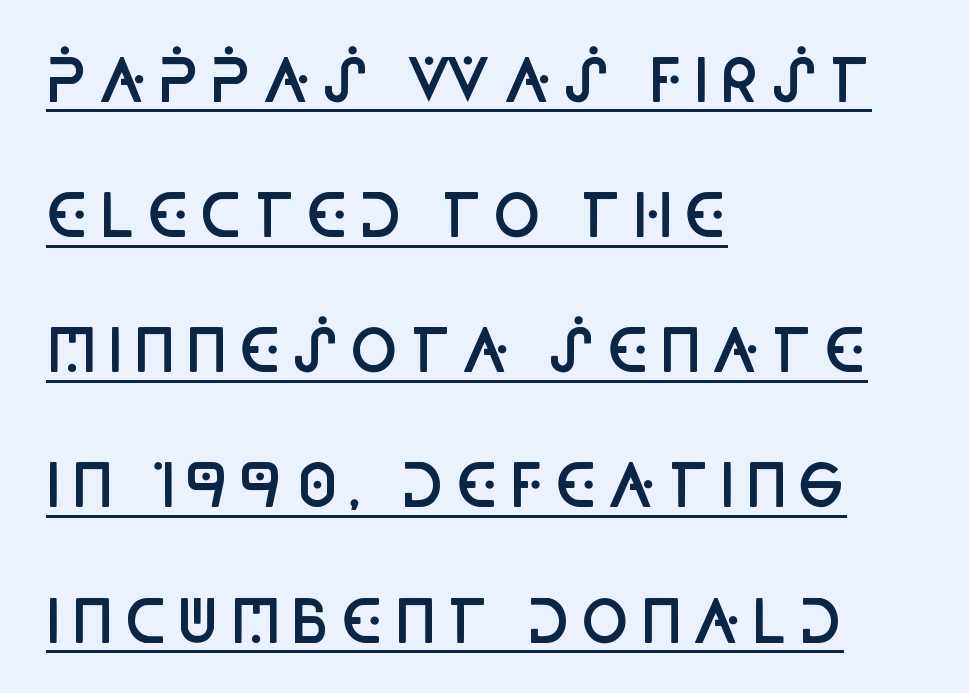
The image shows 58 px semibold, condensed sans-serif type, upright; set left-aligned, loose line spacing (2.33x), underlined; low stroke contrast and a large x-height.
